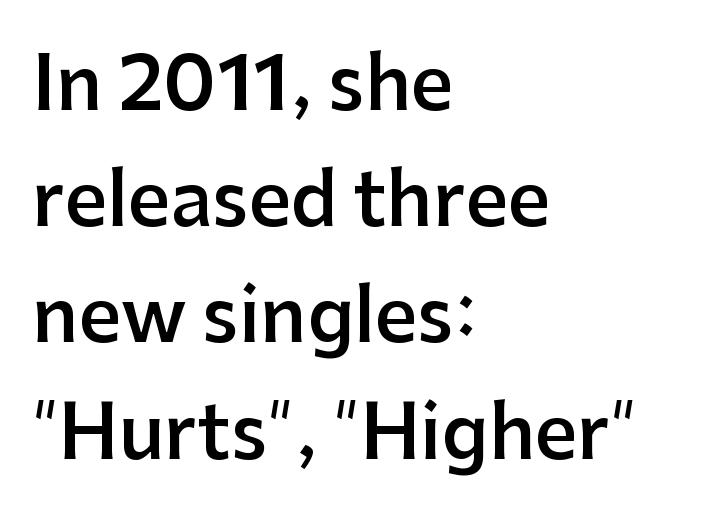
The image shows 74 px semibold sans-serif type, upright; set left-aligned, normal line spacing (1.57x), normal letter spacing, not underlined; low stroke contrast and a medium x-height.
